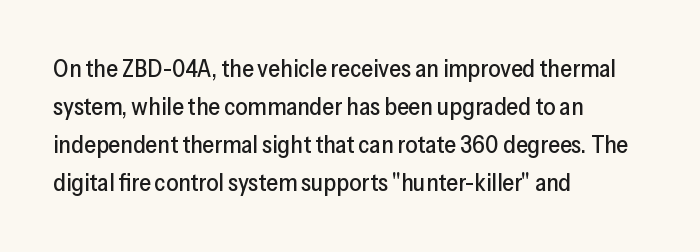
{"italic": "no", "underline": "no", "align": "left", "line_spacing": "normal", "line_spacing_ratio": 1.58, "letter_spacing": "normal", "letter_spacing_em": 0.0, "glyph_px": 24}
